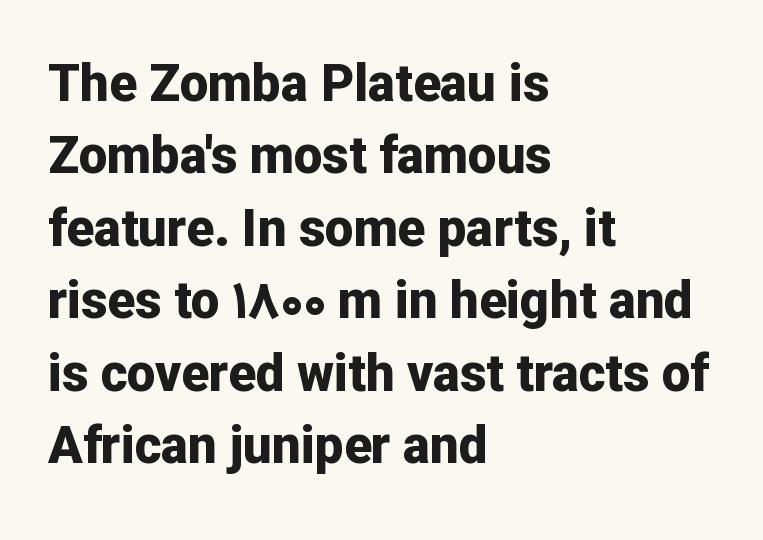
Q: Is the text bold? A: Yes.
Q: Is the text italic (slanted)? A: No, it is upright.
Q: Is the typeface a serif or a sans-serif typeface? A: Sans-serif.
Q: Is the text underlined? A: No.
Q: How is the paragraph aligned? A: Left-aligned.
Q: Is the spacing between letters normal or unusually wide? A: Normal.
Q: Is the spacing between lines tight, normal or loose? A: Normal.
Q: Width (condensed, normal, or wide)? A: Normal.
Q: Stroke contrast? A: Low.
Q: x-height? A: Medium.
Q: Monospaced? A: No.
